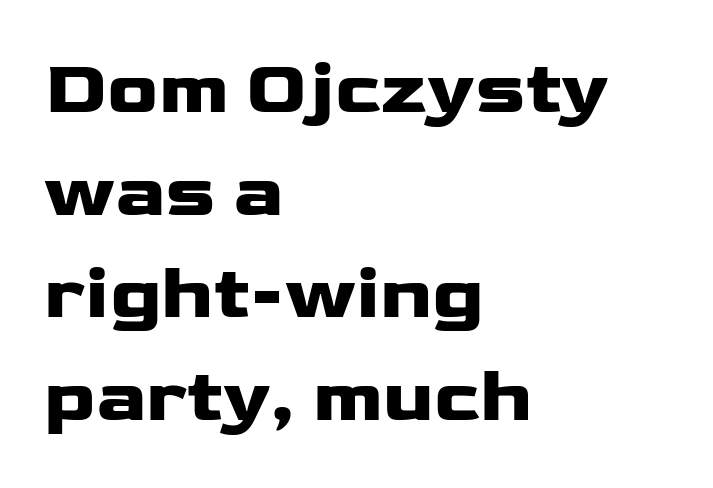
The specimen reads as upright at a glance. These lines stack with their left ends in a neat column. Rule under the text: the space is simply empty. The letters advance in unequal steps, a hallmark of proportional type.
